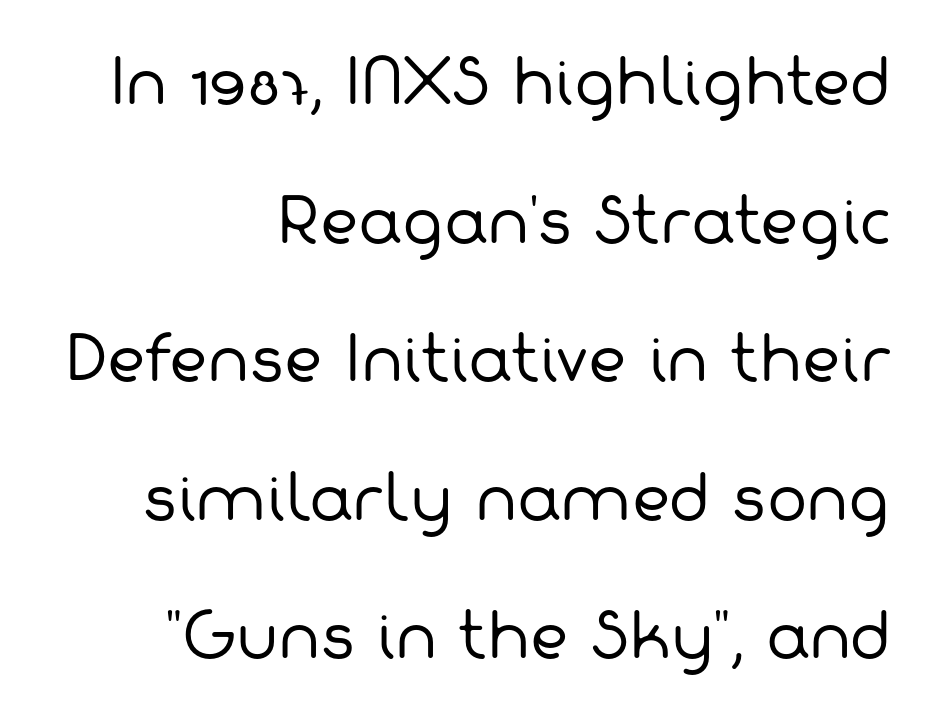
Q: Is the text bold? A: No.
Q: Is the typeface a serif or a sans-serif typeface? A: Sans-serif.
Q: Is the text underlined? A: No.
Q: How is the paragraph aligned? A: Right-aligned.
Q: Is the spacing between letters normal or unusually wide? A: Normal.
Q: Is the spacing between lines tight, normal or loose? A: Loose.
Q: Width (condensed, normal, or wide)? A: Normal.
Q: Stroke contrast? A: Low.
Q: x-height? A: Medium.
Q: Monospaced? A: No.
